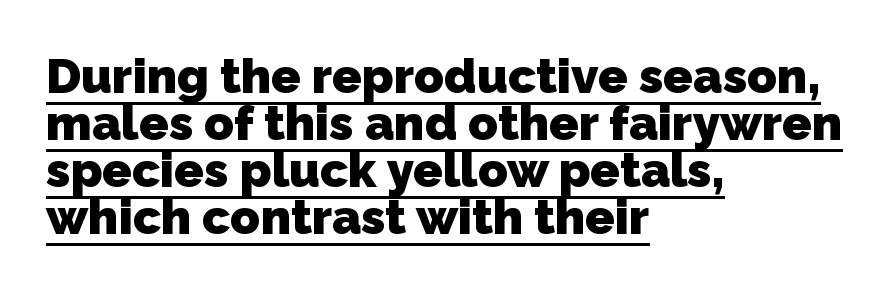
The lines are quadded left. The font is running at its bold setting. These lines are rendered in a variable-pitch font. The vertical gap from one line to the next is small.
